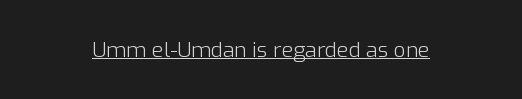
The image shows 21 px text type, upright; set centered, normal letter spacing, underlined.
